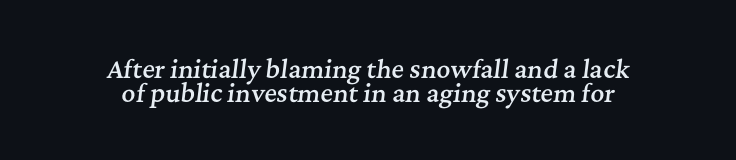
The image shows 24 px text type, italic (leaning right); set centered, tight line spacing (1.0x), normal letter spacing, not underlined.
